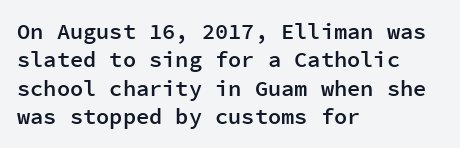
The image shows 22 px text type, upright; set left-aligned, normal line spacing (1.29x), normal letter spacing, not underlined.
